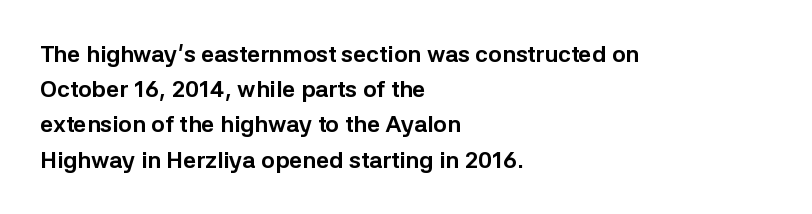
{"italic": "no", "bold": "yes", "underline": "no", "align": "left", "line_spacing": "normal", "line_spacing_ratio": 1.53, "letter_spacing": "normal", "letter_spacing_em": 0.0, "glyph_px": 23}
